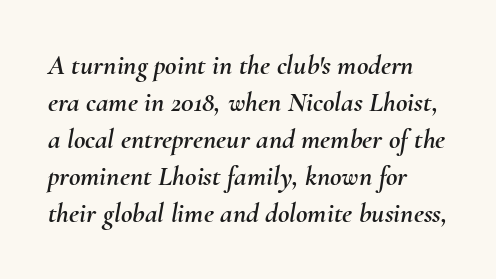
{"italic": "yes", "lean": "right", "slant_degrees": 10, "width": "normal", "stroke_contrast": "medium", "x_height": "small", "monospaced": "no", "underline": "no", "align": "left", "line_spacing": "normal", "line_spacing_ratio": 1.32, "letter_spacing": "normal", "letter_spacing_em": 0.0, "glyph_px": 28}
